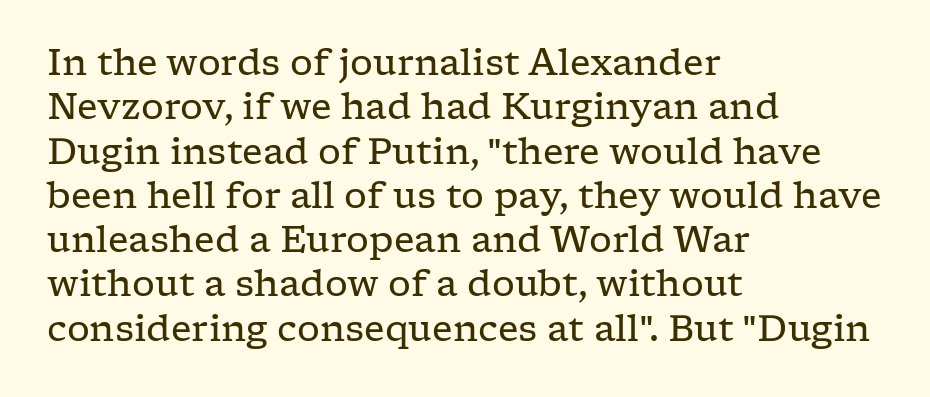
Q: Is the text bold? A: No.
Q: Is the text italic (slanted)? A: No, it is upright.
Q: Is the typeface a serif or a sans-serif typeface? A: Serif.
Q: Is the text underlined? A: No.
Q: How is the paragraph aligned? A: Left-aligned.
Q: Is the spacing between letters normal or unusually wide? A: Normal.
Q: Width (condensed, normal, or wide)? A: Wide.
Q: Stroke contrast? A: Low.
Q: x-height? A: Medium.
Q: Monospaced? A: No.
